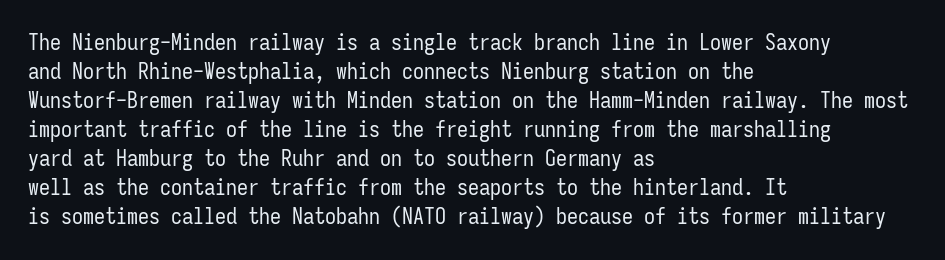
Q: Is the text bold? A: No.
Q: Is the text italic (slanted)? A: No, it is upright.
Q: Is the text underlined? A: No.
Q: How is the paragraph aligned? A: Left-aligned.
Q: Is the spacing between letters normal or unusually wide? A: Normal.
Q: Is the spacing between lines tight, normal or loose? A: Normal.
